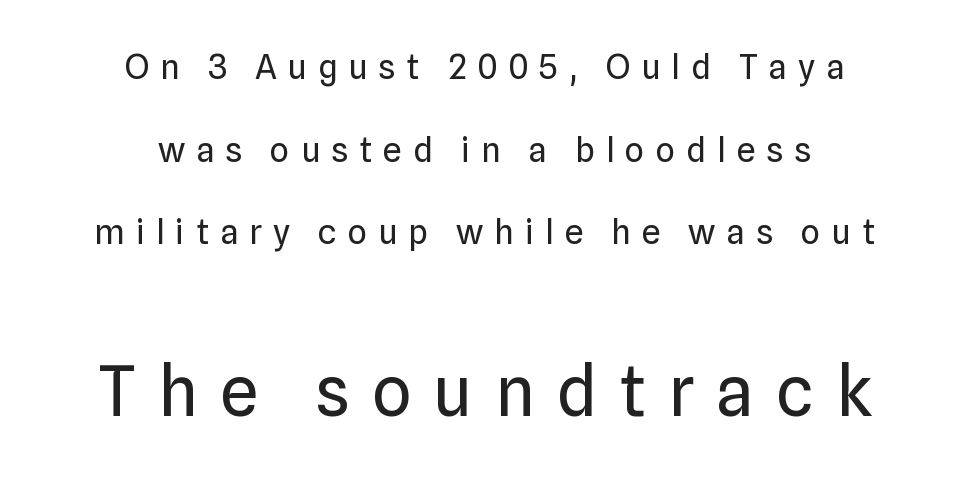
Q: Is the text bold? A: No.
Q: Is the text italic (slanted)? A: No, it is upright.
Q: Is the typeface a serif or a sans-serif typeface? A: Sans-serif.
Q: Is the text underlined? A: No.
Q: How is the paragraph aligned? A: Centered.
Q: Is the spacing between letters normal or unusually wide? A: Unusually wide.
Q: Is the spacing between lines tight, normal or loose? A: Loose.
Q: Which block of text is set in a larger size, the first (top) or the second (bottom)? A: The second (bottom) one.
Q: Width (condensed, normal, or wide)? A: Normal.
Q: Stroke contrast? A: Low.
Q: x-height? A: Medium.
Q: Monospaced? A: No.
